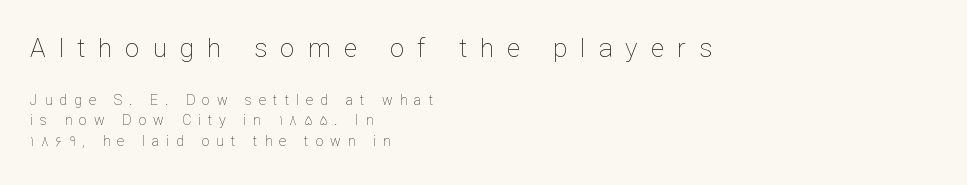
Q: Is the text bold? A: No.
Q: Is the text italic (slanted)? A: No, it is upright.
Q: Is the text underlined? A: No.
Q: How is the paragraph aligned? A: Left-aligned.
Q: Is the spacing between letters normal or unusually wide? A: Unusually wide.
Q: Is the spacing between lines tight, normal or loose? A: Normal.
Q: Which block of text is set in a larger size, the first (top) or the second (bottom)? A: The first (top) one.
